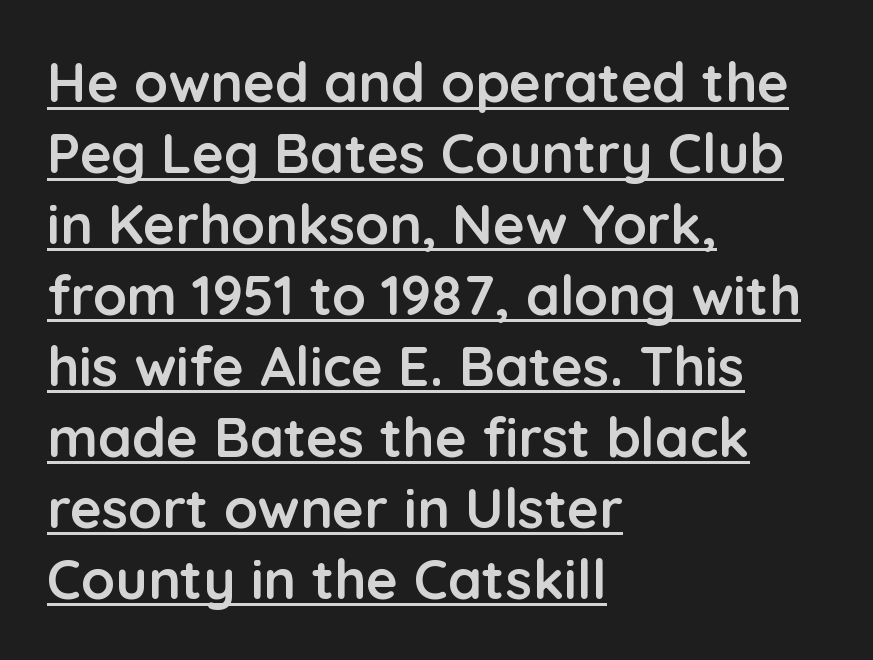
{"serif": "no", "italic": "no", "bold": "yes", "weight": "semibold", "width": "normal", "stroke_contrast": "low", "x_height": "medium", "monospaced": "no", "underline": "yes", "align": "left", "line_spacing": "normal", "line_spacing_ratio": 1.29, "letter_spacing": "normal", "letter_spacing_em": 0.0, "glyph_px": 55}
